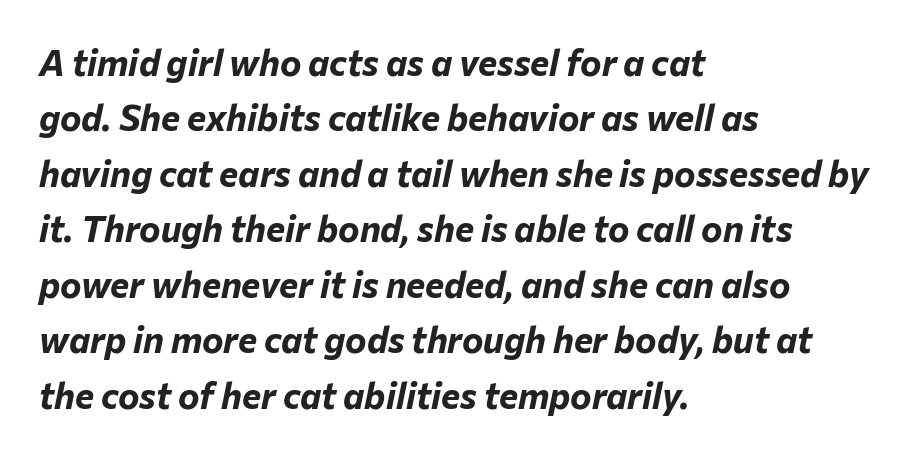
{"italic": "yes", "lean": "right", "slant_degrees": 12, "bold": "yes", "weight": "bold", "width": "normal", "stroke_contrast": "low", "x_height": "medium", "monospaced": "no", "underline": "no", "align": "left", "line_spacing": "normal", "line_spacing_ratio": 1.54, "letter_spacing": "normal", "letter_spacing_em": 0.0, "glyph_px": 36}
